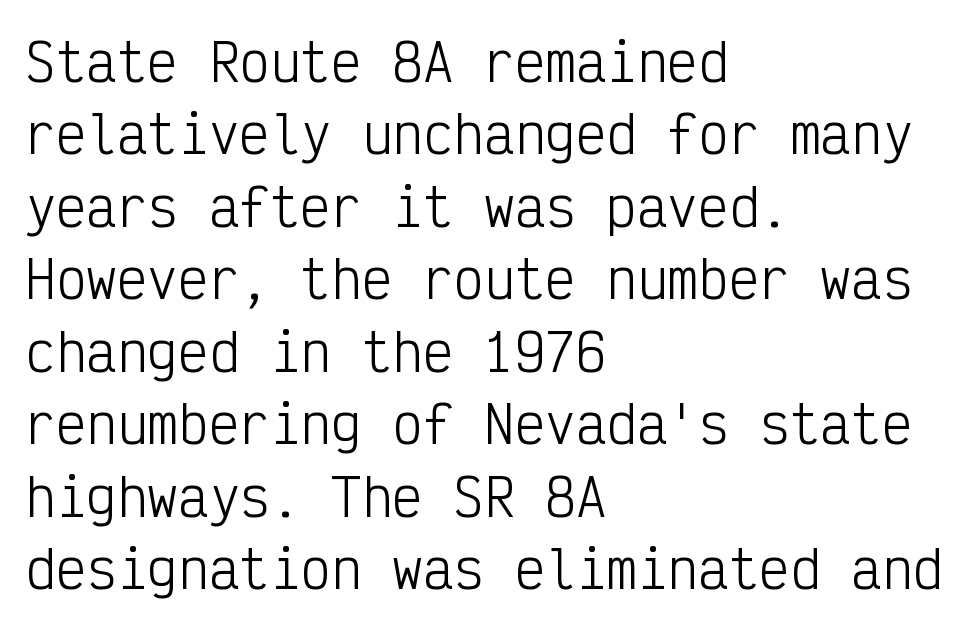
The image shows 51 px light, condensed sans-serif type, upright, monospaced; set left-aligned, normal line spacing (1.42x), normal letter spacing, not underlined; low stroke contrast and a medium x-height.
